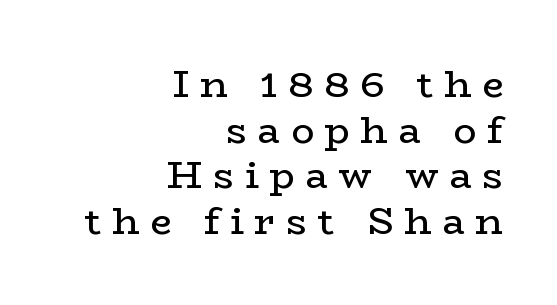
The image shows 38 px regular-weight, wide serif type, upright; set right-aligned, line spacing 1.2x, unusually wide letter spacing (+0.28 em), not underlined; low stroke contrast and a medium x-height.
